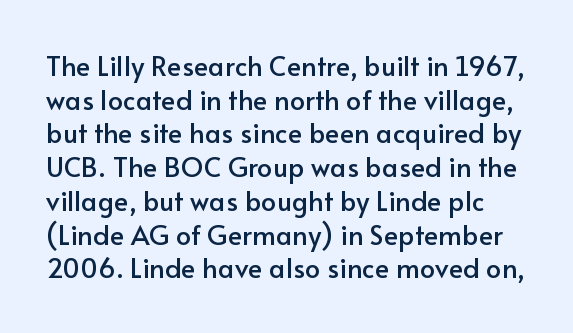
{"italic": "no", "underline": "no", "line_spacing": "normal", "line_spacing_ratio": 1.25, "letter_spacing": "normal", "letter_spacing_em": 0.0, "glyph_px": 27}
